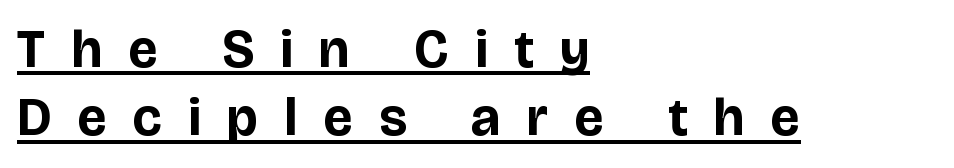
Q: Is the text bold? A: Yes.
Q: Is the text italic (slanted)? A: No, it is upright.
Q: Is the typeface a serif or a sans-serif typeface? A: Sans-serif.
Q: Is the text underlined? A: Yes.
Q: How is the paragraph aligned? A: Left-aligned.
Q: Is the spacing between letters normal or unusually wide? A: Unusually wide.
Q: Is the spacing between lines tight, normal or loose? A: Normal.
Q: Width (condensed, normal, or wide)? A: Normal.
Q: Stroke contrast? A: Low.
Q: x-height? A: Large.
Q: Monospaced? A: No.
